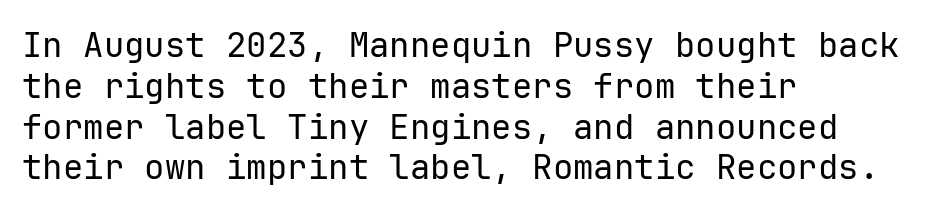
The image shows 34 px regular-weight sans-serif type, upright, monospaced; set left-aligned, line spacing 1.2x, normal letter spacing, not underlined; low stroke contrast and a medium x-height.
